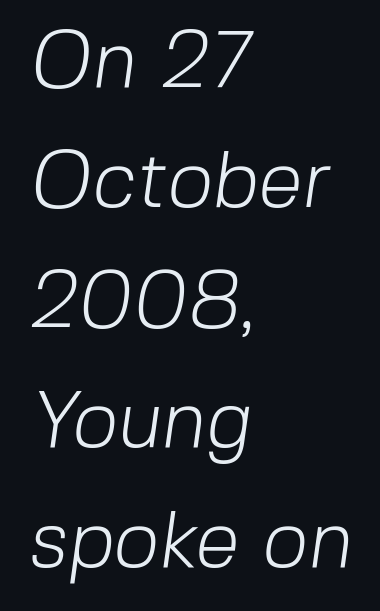
Alignment: flush left. Typographically, this falls in the sans-serif category. The line-height multiplier appears to be the usual default. Glance below the letters and you will spot only blank space.
